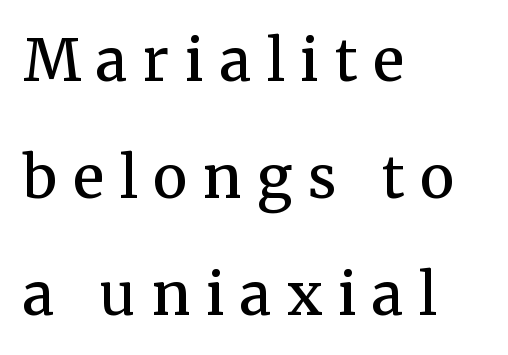
The image shows 58 px semibold serif type, upright; set left-aligned, loose line spacing (2.02x), unusually wide letter spacing (+0.27 em), not underlined; medium stroke contrast and a medium x-height.
